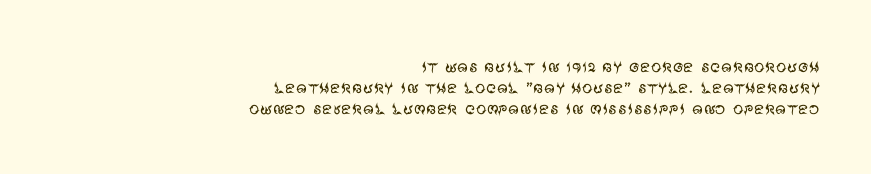
{"italic": "no", "bold": "no", "underline": "no", "align": "right", "line_spacing": "tight", "line_spacing_ratio": 1.01, "letter_spacing": "normal", "letter_spacing_em": 0.0, "glyph_px": 21}
